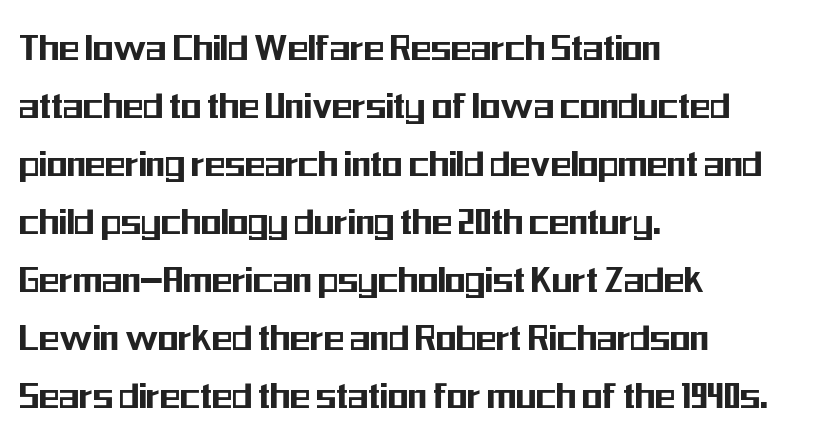
The image shows 42 px condensed sans-serif type, upright; set left-aligned, normal line spacing (1.38x), normal letter spacing, not underlined; medium stroke contrast and a medium x-height.
